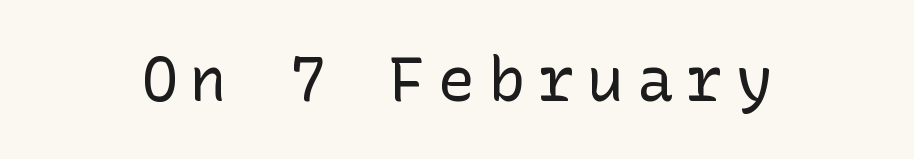
Ink coverage per letter is moderate at most. Underlining? Definitely not there. A typesetter would call this heavily tracked-out type. In terms of posture, this sample is upright. I'd call this a sans setting — the letters go barefoot.
